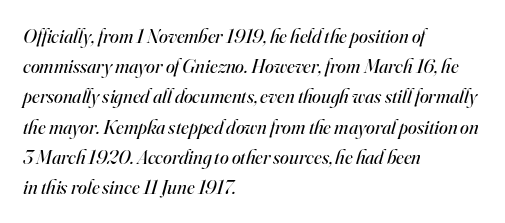
{"italic": "yes", "lean": "right", "slant_degrees": 16, "bold": "no", "underline": "no", "align": "left", "line_spacing": "normal", "line_spacing_ratio": 1.51, "letter_spacing": "normal", "letter_spacing_em": 0.0, "glyph_px": 20}
